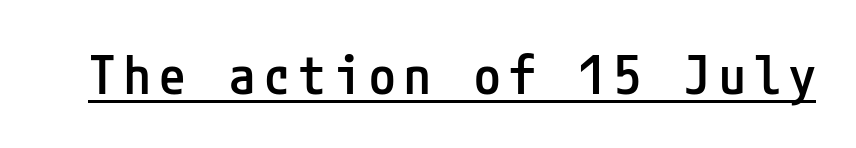
{"serif": "no", "italic": "no", "bold": "semi", "weight": "semibold", "width": "condensed", "stroke_contrast": "low", "x_height": "medium", "underline": "yes", "glyph_px": 53}
